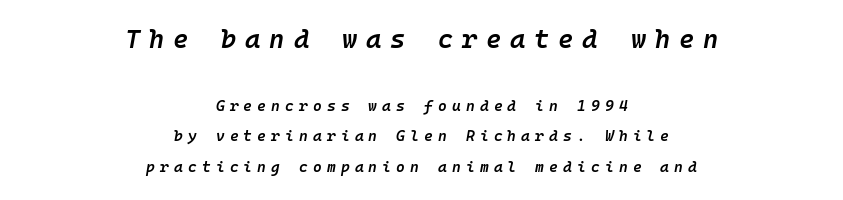
The image shows 26 px text type, italic (leaning right); set centered, loose line spacing (2.04x), unusually wide letter spacing (+0.34 em), not underlined; the first (top) block is 1.73x larger.
